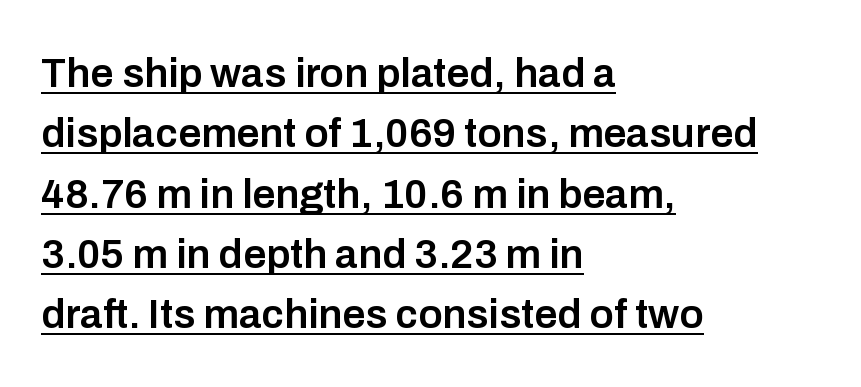
{"serif": "no", "italic": "no", "bold": "semi", "weight": "semibold", "width": "normal", "stroke_contrast": "low", "x_height": "medium", "monospaced": "no", "underline": "yes", "align": "left", "line_spacing": "normal", "line_spacing_ratio": 1.47, "letter_spacing": "normal", "letter_spacing_em": 0.0, "glyph_px": 41}
